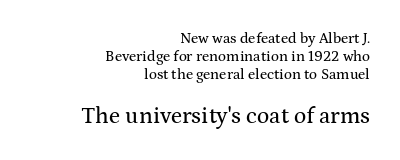
The image shows 23 px text type, upright; set right-aligned, line spacing 1.21x, normal letter spacing, not underlined; the second (bottom) block is 1.53x larger.
